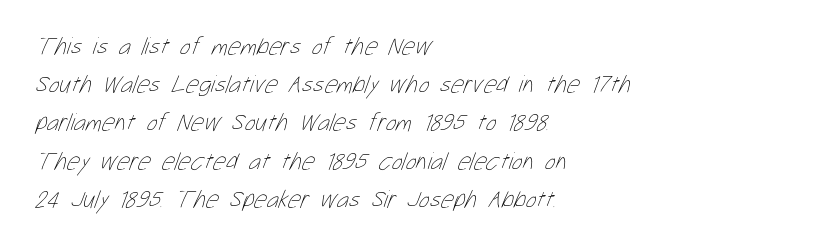
Q: Is the text bold? A: No.
Q: Is the text underlined? A: No.
Q: How is the paragraph aligned? A: Left-aligned.
Q: Is the spacing between letters normal or unusually wide? A: Normal.
Q: Is the spacing between lines tight, normal or loose? A: Normal.
